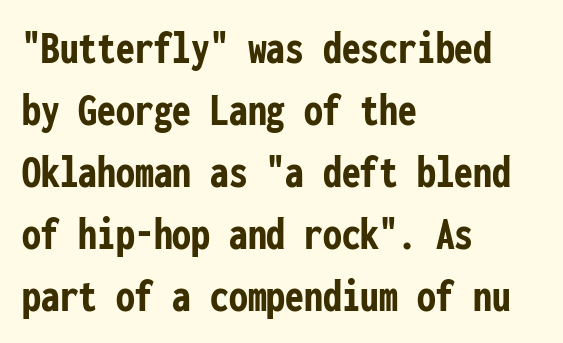
{"serif": "no", "italic": "no", "bold": "yes", "weight": "semibold", "width": "condensed", "stroke_contrast": "low", "x_height": "medium", "monospaced": "yes", "underline": "no", "align": "left", "line_spacing": "normal", "line_spacing_ratio": 1.32, "letter_spacing": "normal", "letter_spacing_em": 0.0, "glyph_px": 47}
